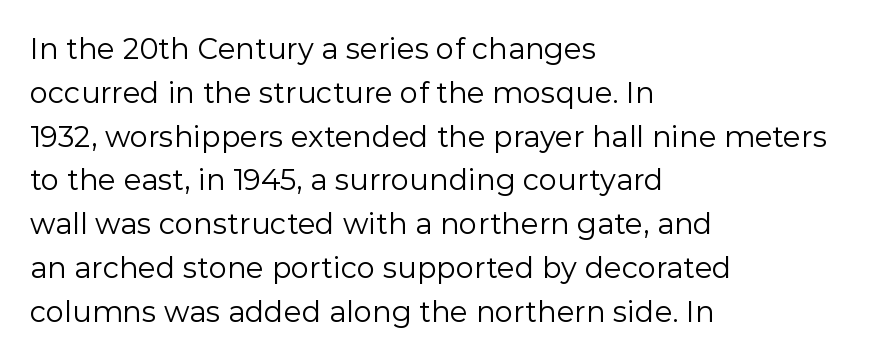
Q: Is the text bold? A: No.
Q: Is the text italic (slanted)? A: No, it is upright.
Q: Is the typeface a serif or a sans-serif typeface? A: Sans-serif.
Q: Is the text underlined? A: No.
Q: How is the paragraph aligned? A: Left-aligned.
Q: Is the spacing between letters normal or unusually wide? A: Normal.
Q: Is the spacing between lines tight, normal or loose? A: Normal.
Q: Width (condensed, normal, or wide)? A: Normal.
Q: Stroke contrast? A: Low.
Q: x-height? A: Medium.
Q: Monospaced? A: No.
